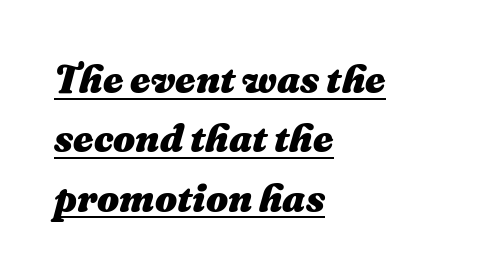
The image shows 39 px heavy type, italic (leaning right); set left-aligned, normal line spacing (1.52x), normal letter spacing, underlined; medium stroke contrast and a medium x-height.
